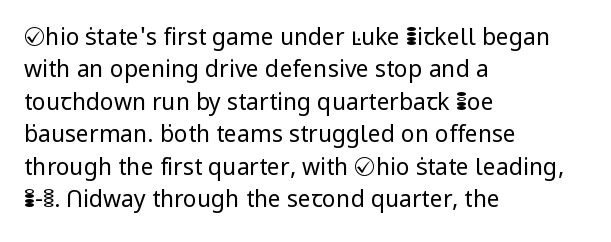
Q: Is the text bold? A: No.
Q: Is the text italic (slanted)? A: No, it is upright.
Q: Is the text underlined? A: No.
Q: How is the paragraph aligned? A: Left-aligned.
Q: Is the spacing between letters normal or unusually wide? A: Normal.
Q: Is the spacing between lines tight, normal or loose? A: Normal.
